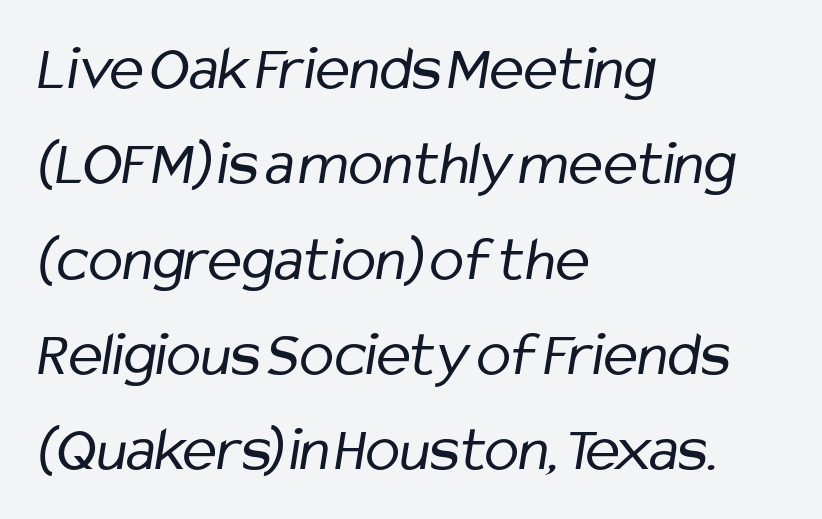
Q: Is the text bold? A: No.
Q: Is the typeface a serif or a sans-serif typeface? A: Sans-serif.
Q: Is the text underlined? A: No.
Q: How is the paragraph aligned? A: Left-aligned.
Q: Is the spacing between letters normal or unusually wide? A: Normal.
Q: Is the spacing between lines tight, normal or loose? A: Normal.
Q: Width (condensed, normal, or wide)? A: Condensed.
Q: Stroke contrast? A: Low.
Q: x-height? A: Medium.
Q: Monospaced? A: No.
